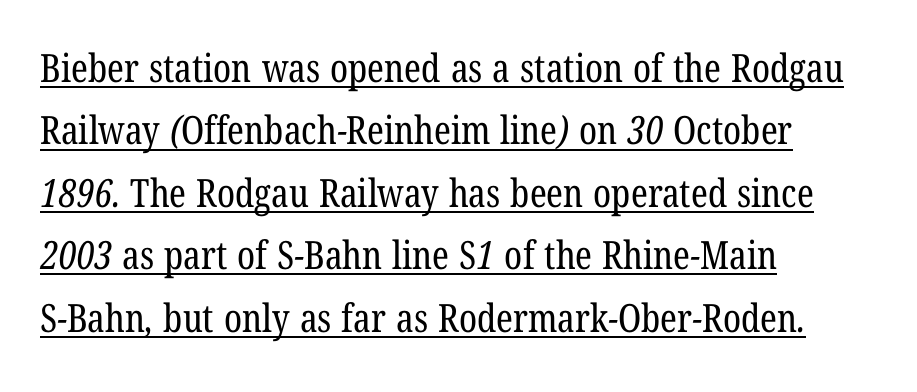
The typesetter has applied underlining to the passage shown. Bold? No — there's no thickening of the strokes. Summary of vertical rhythm: regular, with standard interline spacing. The rendering shows small feet on the letterforms — a serif design.
